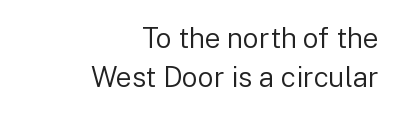
Proportional: the letters do not fall into vertical columns. The font's upright variant was chosen for this text. Observe the absence of serifs on each vertical stroke in this sample. Letter spacing: default. Descenders are the only things crossing below the line.
